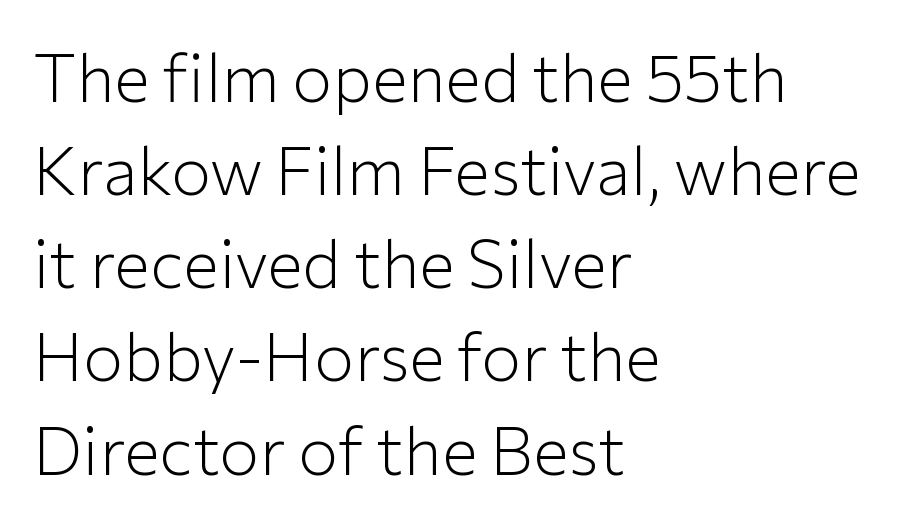
{"serif": "no", "italic": "no", "bold": "no", "weight": "light", "width": "normal", "stroke_contrast": "low", "x_height": "medium", "monospaced": "no", "underline": "no", "align": "left", "line_spacing": "normal", "line_spacing_ratio": 1.39, "letter_spacing": "normal", "letter_spacing_em": 0.0, "glyph_px": 67}
